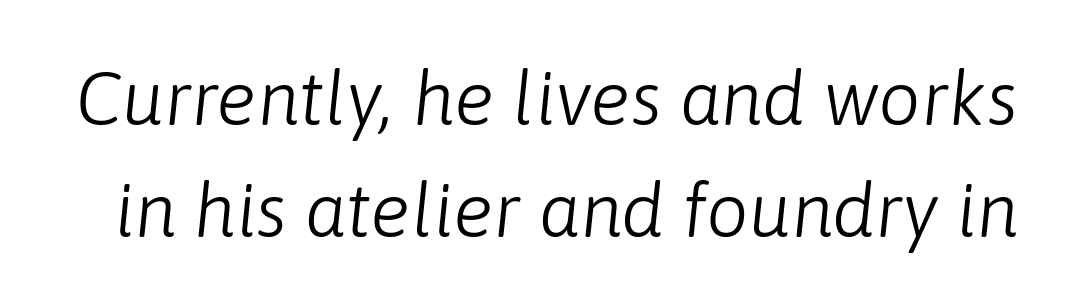
Q: Is the text bold? A: No.
Q: Is the text italic (slanted)? A: Yes, it leans right by about 6 degrees.
Q: Is the text underlined? A: No.
Q: Is the spacing between letters normal or unusually wide? A: Normal.
Q: Is the spacing between lines tight, normal or loose? A: Normal.
Q: Width (condensed, normal, or wide)? A: Normal.
Q: Stroke contrast? A: Low.
Q: x-height? A: Medium.
Q: Monospaced? A: No.
